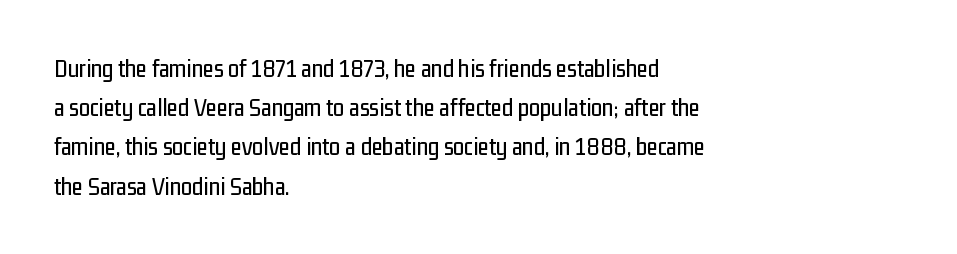
Q: Is the text italic (slanted)? A: No, it is upright.
Q: Is the text underlined? A: No.
Q: How is the paragraph aligned? A: Left-aligned.
Q: Is the spacing between letters normal or unusually wide? A: Normal.
Q: Is the spacing between lines tight, normal or loose? A: Normal.
